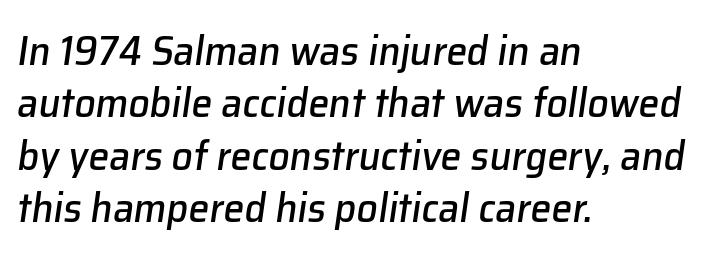
{"italic": "yes", "lean": "right", "slant_degrees": 8, "width": "normal", "stroke_contrast": "low", "x_height": "medium", "monospaced": "no", "underline": "no", "align": "left", "line_spacing": "normal", "line_spacing_ratio": 1.25, "letter_spacing": "normal", "letter_spacing_em": 0.0, "glyph_px": 42}
